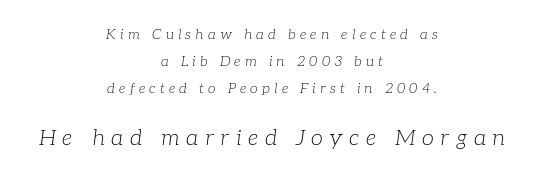
Q: Is the text bold? A: No.
Q: Is the text italic (slanted)? A: Yes, it leans right by about 7 degrees.
Q: Is the text underlined? A: No.
Q: How is the paragraph aligned? A: Centered.
Q: Is the spacing between letters normal or unusually wide? A: Unusually wide.
Q: Is the spacing between lines tight, normal or loose? A: Loose.
Q: Which block of text is set in a larger size, the first (top) or the second (bottom)? A: The second (bottom) one.
